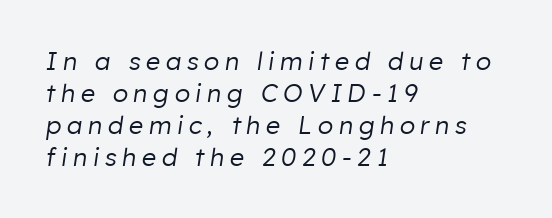
{"italic": "yes", "lean": "right", "slant_degrees": 8, "bold": "no", "underline": "no", "align": "left", "line_spacing": "normal", "line_spacing_ratio": 1.28, "letter_spacing": "wide", "letter_spacing_em": 0.22, "glyph_px": 25}
